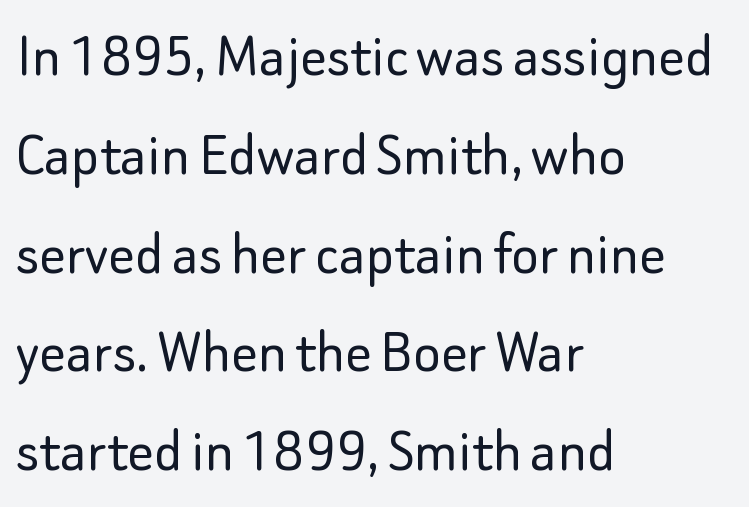
{"serif": "no", "italic": "no", "bold": "no", "weight": "light", "width": "normal", "stroke_contrast": "low", "x_height": "small", "monospaced": "no", "underline": "no", "align": "left", "line_spacing": "normal", "line_spacing_ratio": 1.52, "letter_spacing": "normal", "letter_spacing_em": 0.0, "glyph_px": 65}
